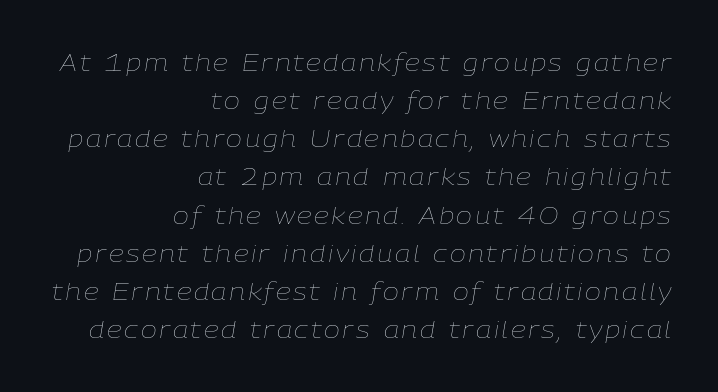
The string is rendered with underlining switched off. Unbolded letterforms with no extra heft. The setting favours the right margin, as signatures and pull-quotes sometimes do. Style check: oblique. Summary of vertical rhythm: regular, with standard interline spacing.
